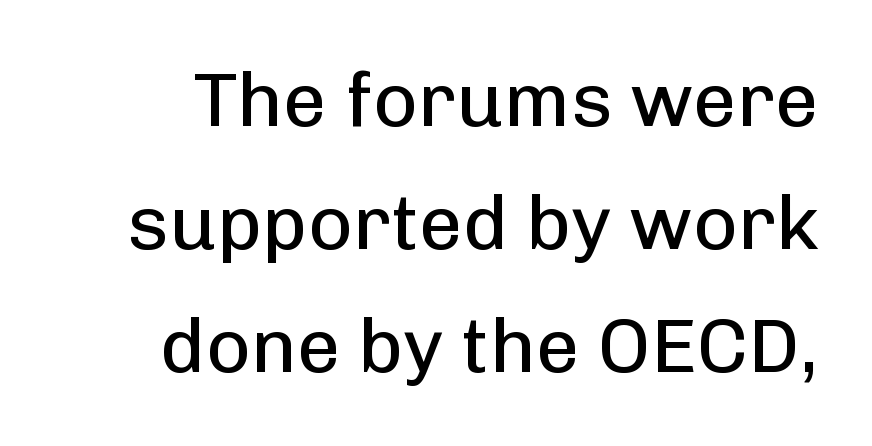
The image shows 77 px regular-weight sans-serif type, upright; set normal line spacing (1.6x), normal letter spacing, not underlined; low stroke contrast and a medium x-height.
